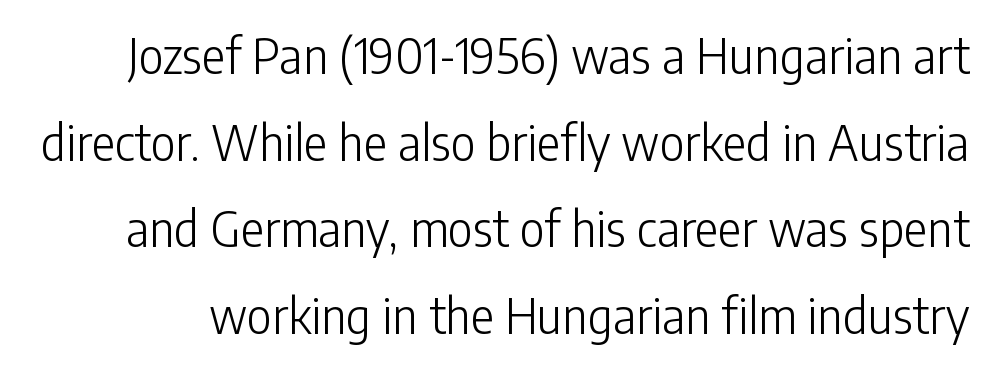
Q: Is the text bold? A: No.
Q: Is the text italic (slanted)? A: No, it is upright.
Q: Is the typeface a serif or a sans-serif typeface? A: Sans-serif.
Q: Is the text underlined? A: No.
Q: Is the spacing between letters normal or unusually wide? A: Normal.
Q: Width (condensed, normal, or wide)? A: Condensed.
Q: Stroke contrast? A: Low.
Q: x-height? A: Medium.
Q: Monospaced? A: No.
